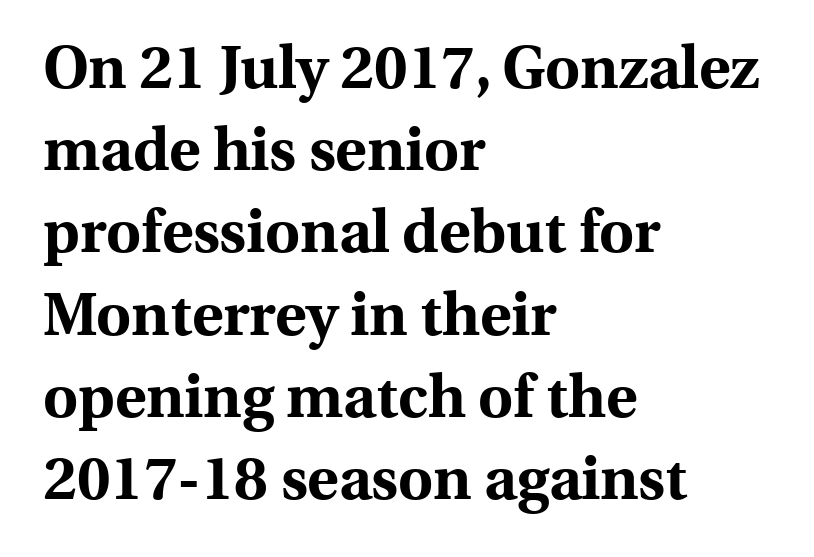
{"serif": "yes", "italic": "no", "bold": "yes", "weight": "bold", "width": "normal", "x_height": "medium", "monospaced": "no", "underline": "no", "align": "left", "line_spacing": "normal", "line_spacing_ratio": 1.37, "letter_spacing": "normal", "letter_spacing_em": 0.0, "glyph_px": 60}
